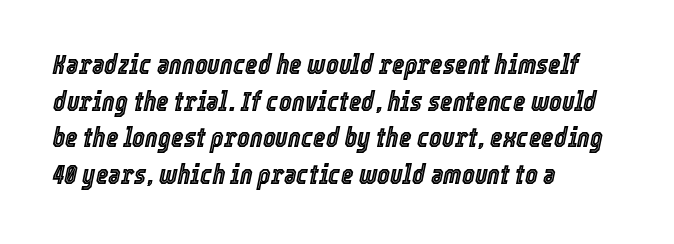
Q: Is the text italic (slanted)? A: Yes, it leans right by about 12 degrees.
Q: Is the text underlined? A: No.
Q: How is the paragraph aligned? A: Left-aligned.
Q: Is the spacing between letters normal or unusually wide? A: Normal.
Q: Is the spacing between lines tight, normal or loose? A: Normal.
